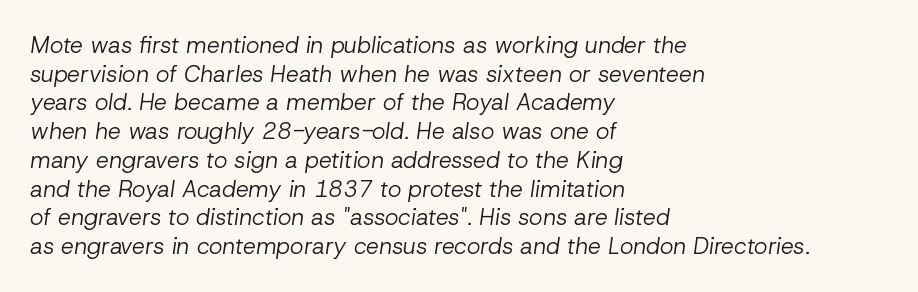
A quiet, ordinary-to-light weight characterises the typeface. Vertical spacing — default. The string is rendered with underlining switched off. The horizontal fit of the characters is conventional and even. Visually the block forms a straight wall on the left and a jagged coastline on the right. The rendering applies a slant to the glyphs.
